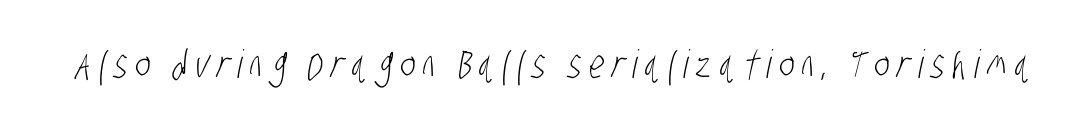
The image shows 39 px light, condensed sans-serif type; set unusually wide letter spacing (+0.2 em), not underlined; low stroke contrast and a large x-height.
